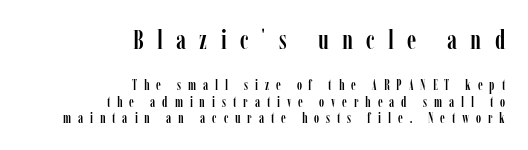
{"italic": "no", "underline": "no", "align": "right", "line_spacing_ratio": 1.17, "letter_spacing": "wide", "letter_spacing_em": 0.49, "larger_block": "first", "size_ratio": 1.93, "glyph_px": 27}
